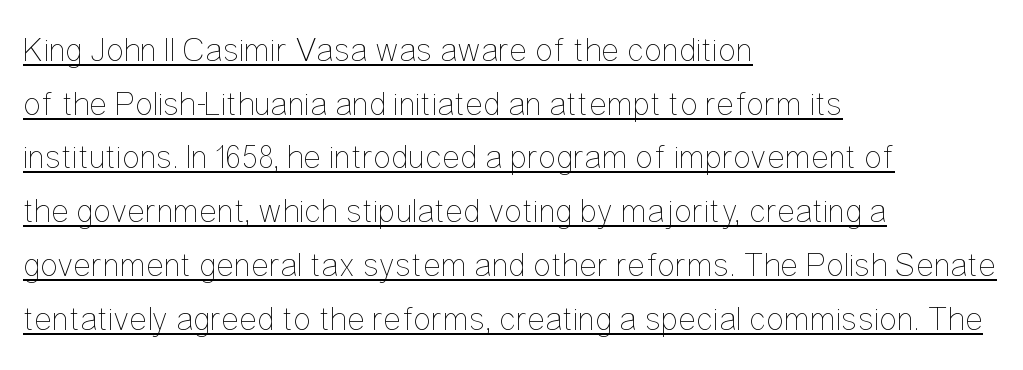
{"italic": "no", "bold": "no", "weight": "thin", "width": "condensed", "stroke_contrast": "low", "x_height": "medium", "monospaced": "no", "underline": "yes", "align": "left", "line_spacing": "normal", "line_spacing_ratio": 1.58, "letter_spacing": "normal", "letter_spacing_em": 0.0, "glyph_px": 34}
